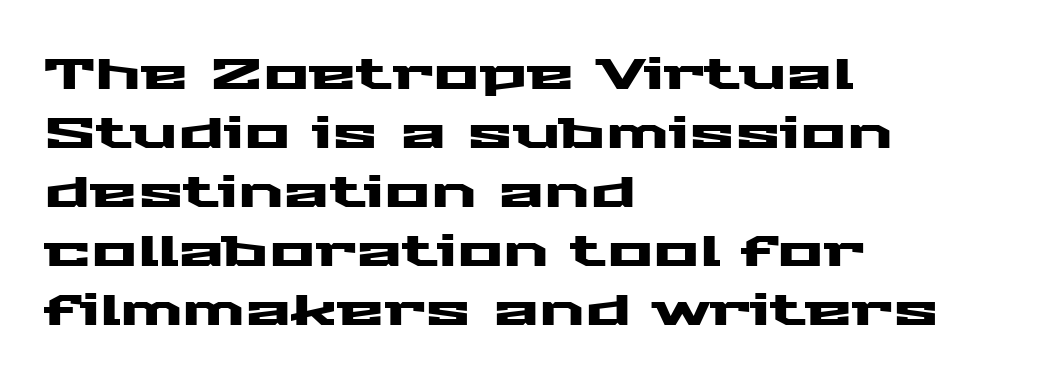
Q: Is the text italic (slanted)? A: No, it is upright.
Q: Is the typeface a serif or a sans-serif typeface? A: Sans-serif.
Q: Is the text underlined? A: No.
Q: How is the paragraph aligned? A: Left-aligned.
Q: Is the spacing between letters normal or unusually wide? A: Normal.
Q: Is the spacing between lines tight, normal or loose? A: Normal.
Q: Width (condensed, normal, or wide)? A: Wide.
Q: Stroke contrast? A: Medium.
Q: x-height? A: Medium.
Q: Monospaced? A: No.
